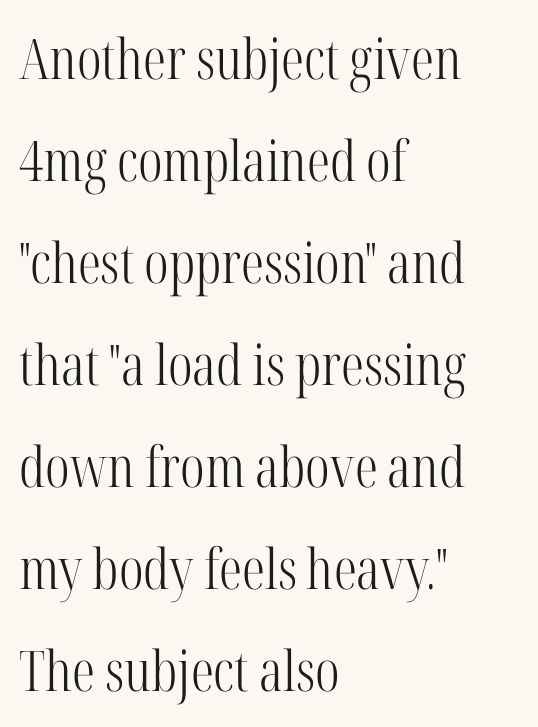
The image shows 56 px light, condensed serif type, upright; set left-aligned, line spacing 1.82x, normal letter spacing, not underlined; high stroke contrast and a medium x-height.
